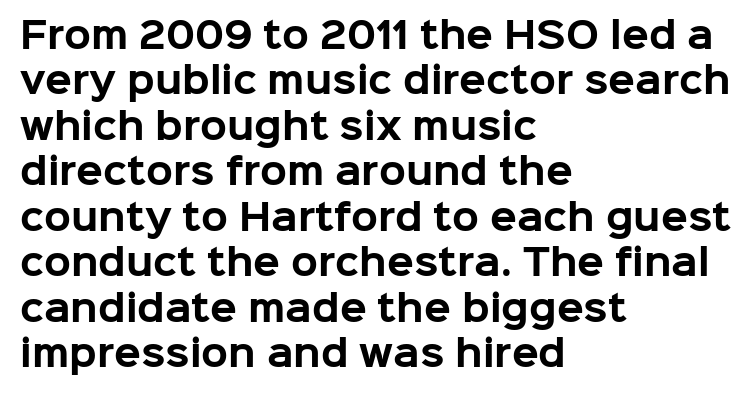
The image shows 35 px bold sans-serif type, upright; set left-aligned, normal line spacing (1.3x), normal letter spacing, not underlined; low stroke contrast and a medium x-height.
